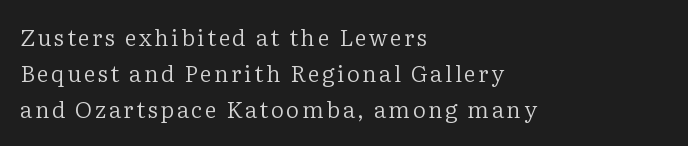
Has an underline been added? It has not. A light-to-regular cut is what we see here. The paragraph shown leans on its left margin. Posture: straight, roman, zero tilt. These lines sit exactly where default settings would place them.
